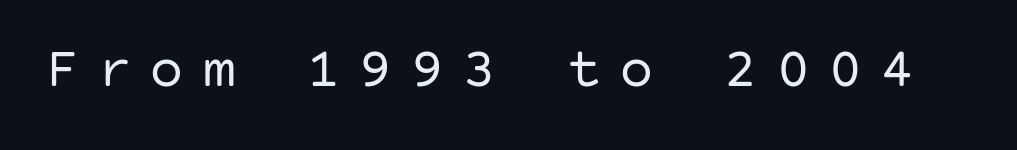
{"serif": "no", "italic": "no", "bold": "no", "weight": "regular", "width": "normal", "stroke_contrast": "low", "x_height": "large", "underline": "no", "letter_spacing": "wide", "letter_spacing_em": 0.3, "glyph_px": 58}
